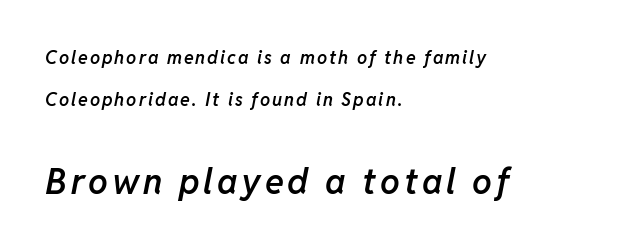
{"italic": "yes", "lean": "right", "slant_degrees": 11, "bold": "semi", "weight": "semibold", "width": "normal", "stroke_contrast": "low", "x_height": "medium", "monospaced": "no", "underline": "no", "align": "left", "line_spacing": "loose", "line_spacing_ratio": 2.35, "larger_block": "second", "size_ratio": 1.94, "glyph_px": 35}
